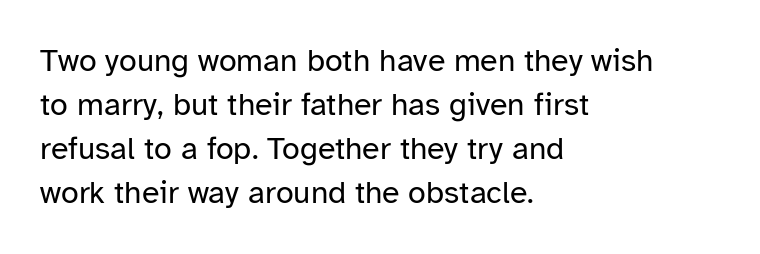
Q: Is the text bold? A: No.
Q: Is the text italic (slanted)? A: No, it is upright.
Q: Is the typeface a serif or a sans-serif typeface? A: Sans-serif.
Q: Is the text underlined? A: No.
Q: How is the paragraph aligned? A: Left-aligned.
Q: Is the spacing between letters normal or unusually wide? A: Normal.
Q: Is the spacing between lines tight, normal or loose? A: Normal.
Q: Width (condensed, normal, or wide)? A: Normal.
Q: Stroke contrast? A: Low.
Q: x-height? A: Medium.
Q: Monospaced? A: No.
